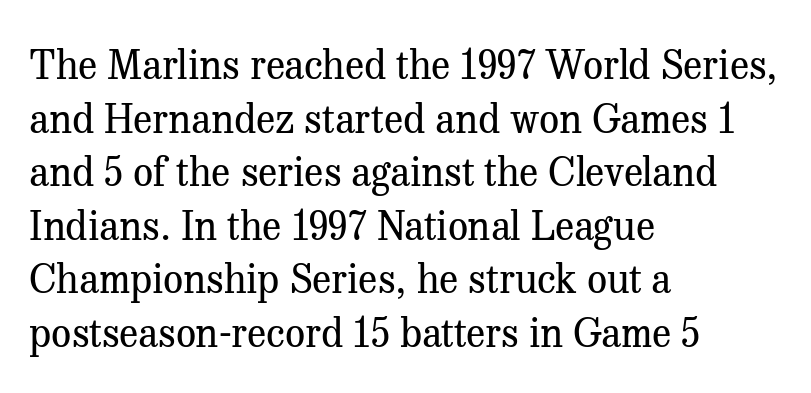
{"serif": "yes", "italic": "no", "bold": "no", "weight": "regular", "width": "normal", "stroke_contrast": "medium", "x_height": "medium", "monospaced": "no", "underline": "no", "align": "left", "line_spacing": "normal", "line_spacing_ratio": 1.34, "letter_spacing": "normal", "letter_spacing_em": 0.0, "glyph_px": 40}
